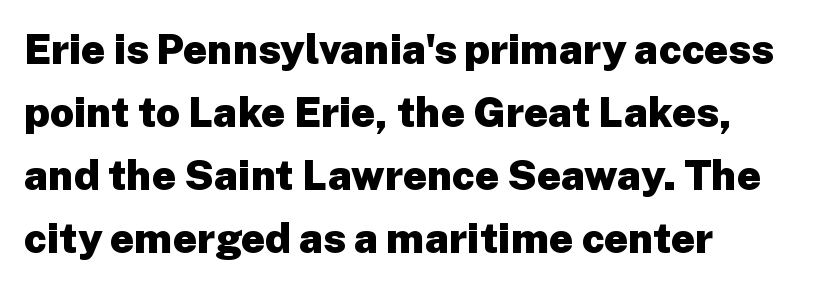
The specimen reads as upright at a glance. In terms of letterform style, serifs are entirely absent. The space between consecutive lines is moderate. In CSS terms this would be text-align: left. Has an underline been added? It has not.
